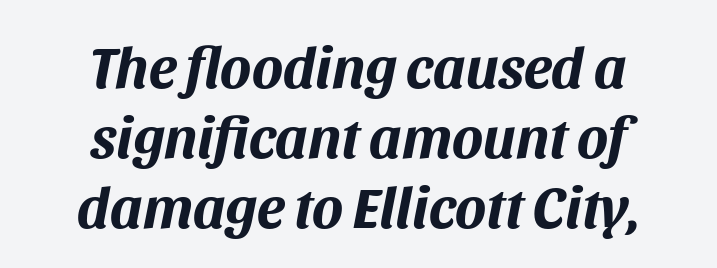
The image shows 58 px bold type, italic (leaning right); set centered, line spacing 1.21x, normal letter spacing, not underlined; medium stroke contrast and a large x-height.
